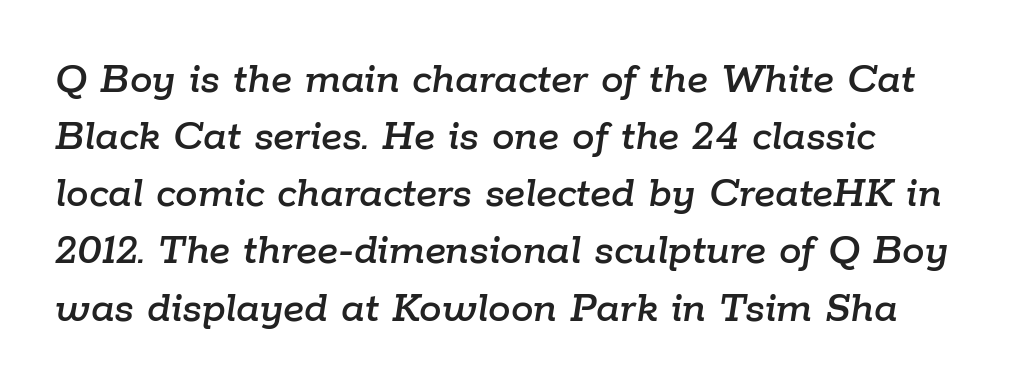
Q: Is the text italic (slanted)? A: Yes, it leans right by about 9 degrees.
Q: Is the text underlined? A: No.
Q: Is the spacing between letters normal or unusually wide? A: Normal.
Q: Is the spacing between lines tight, normal or loose? A: Normal.
Q: Width (condensed, normal, or wide)? A: Normal.
Q: Stroke contrast? A: Low.
Q: x-height? A: Medium.
Q: Monospaced? A: No.
